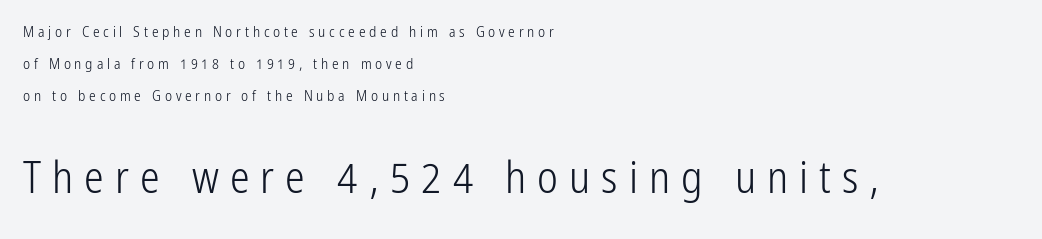
{"serif": "no", "italic": "no", "bold": "no", "weight": "light", "width": "condensed", "stroke_contrast": "low", "x_height": "medium", "monospaced": "no", "underline": "no", "align": "left", "line_spacing": "loose", "line_spacing_ratio": 2.14, "letter_spacing": "wide", "letter_spacing_em": 0.25, "larger_block": "second", "size_ratio": 2.93, "glyph_px": 44}
